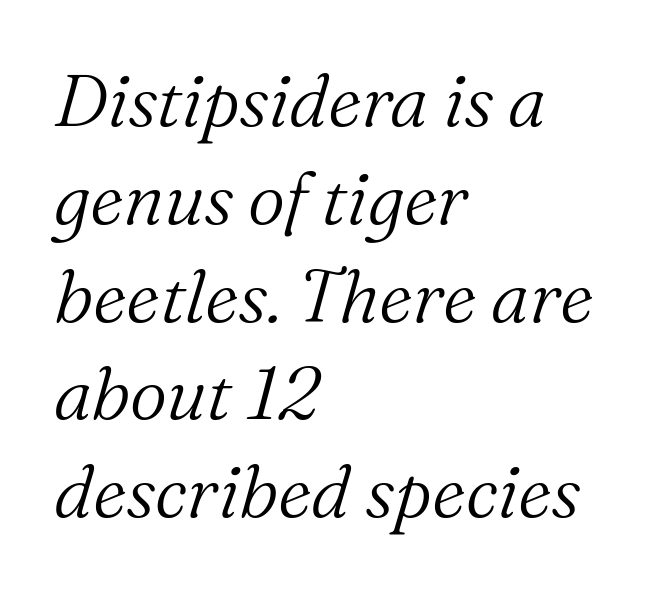
Q: Is the text bold? A: No.
Q: Is the text italic (slanted)? A: Yes, it leans right by about 16 degrees.
Q: Is the typeface a serif or a sans-serif typeface? A: Serif.
Q: Is the text underlined? A: No.
Q: How is the paragraph aligned? A: Left-aligned.
Q: Is the spacing between letters normal or unusually wide? A: Normal.
Q: Is the spacing between lines tight, normal or loose? A: Normal.
Q: Width (condensed, normal, or wide)? A: Normal.
Q: Stroke contrast? A: Medium.
Q: x-height? A: Medium.
Q: Monospaced? A: No.
